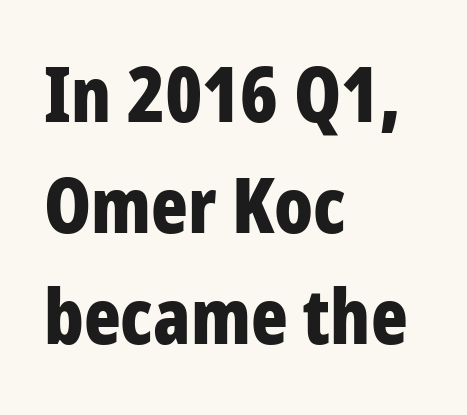
The letters advance in unequal steps, a hallmark of proportional type. In terms of letterspacing, this is plain default setting. Do the letters lean? They stand straight. Notice how descenders clear the ascenders below comfortably — that's standard leading.
